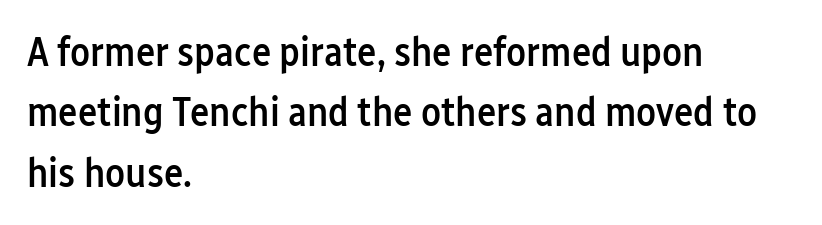
Q: Is the text bold? A: Semi-bold.
Q: Is the text italic (slanted)? A: No, it is upright.
Q: Is the typeface a serif or a sans-serif typeface? A: Sans-serif.
Q: Is the text underlined? A: No.
Q: How is the paragraph aligned? A: Left-aligned.
Q: Is the spacing between letters normal or unusually wide? A: Normal.
Q: Is the spacing between lines tight, normal or loose? A: Normal.
Q: Width (condensed, normal, or wide)? A: Condensed.
Q: Stroke contrast? A: Low.
Q: x-height? A: Medium.
Q: Monospaced? A: No.
